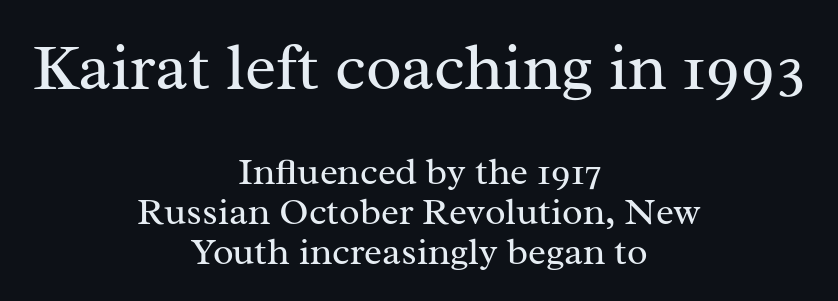
Q: Is the text bold? A: No.
Q: Is the text italic (slanted)? A: No, it is upright.
Q: Is the typeface a serif or a sans-serif typeface? A: Serif.
Q: Is the text underlined? A: No.
Q: How is the paragraph aligned? A: Centered.
Q: Is the spacing between letters normal or unusually wide? A: Normal.
Q: Is the spacing between lines tight, normal or loose? A: Tight.
Q: Which block of text is set in a larger size, the first (top) or the second (bottom)? A: The first (top) one.
Q: Width (condensed, normal, or wide)? A: Normal.
Q: Stroke contrast? A: Medium.
Q: x-height? A: Medium.
Q: Monospaced? A: No.
